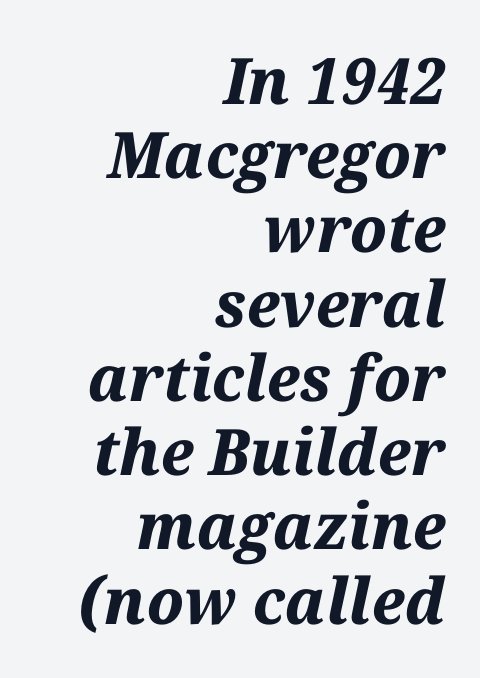
Q: Is the text bold? A: Yes.
Q: Is the text italic (slanted)? A: Yes, it leans right by about 12 degrees.
Q: Is the text underlined? A: No.
Q: How is the paragraph aligned? A: Right-aligned.
Q: Is the spacing between letters normal or unusually wide? A: Normal.
Q: Width (condensed, normal, or wide)? A: Normal.
Q: Stroke contrast? A: Medium.
Q: x-height? A: Medium.
Q: Monospaced? A: No.
